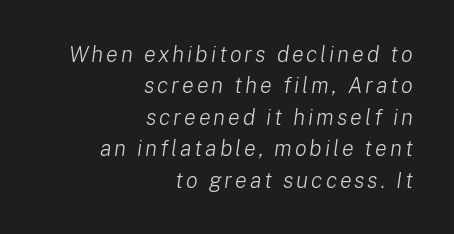
The baseline area is clear. If you drew a line through each stem, it would be angled. Letters have the restrained weight of plain body copy at most. A typesetter would call this leading conventional body-copy spacing.
